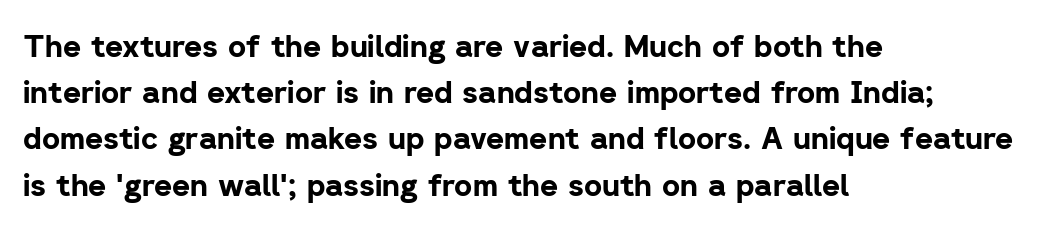
A typesetter would call this leading conventional body-copy spacing. Underline: absent. Reading down the block, your eye returns to a fixed left position each line. Serif or sans? Sans — the stroke terminals are bare. Looks like regular typesetting: each glyph gets only the width it needs. The letters stand straight up with perfectly vertical stems.
